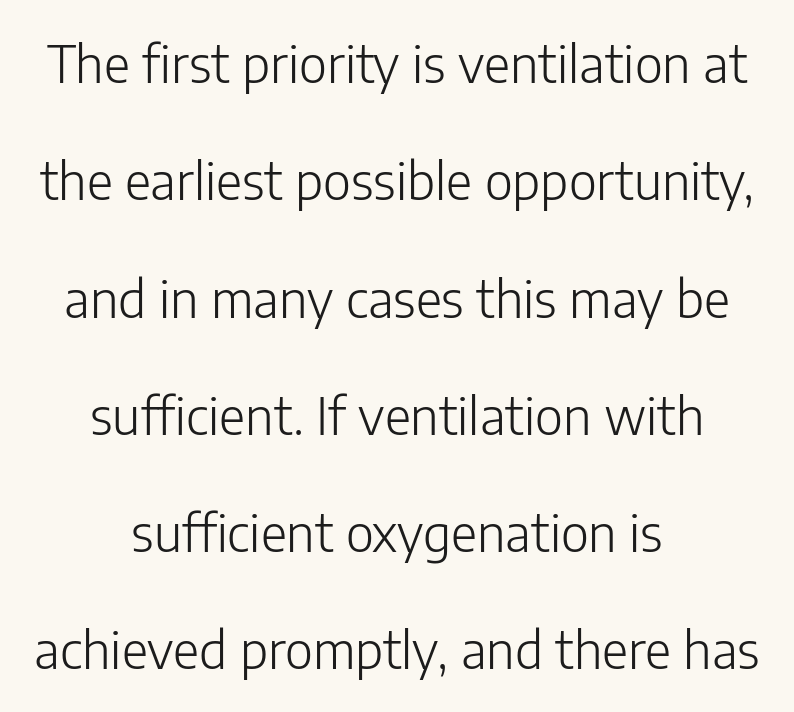
You could not count columns in this text — the font is proportionally spaced. Summary of weight: not heavy and not bold. Type style note: lacks serifs. Horizontal bands of white between lines are thick stripes. The passage shown has conventional tracking throughout. Reading down the block, each line starts at a different indent, mirrored at its end.
